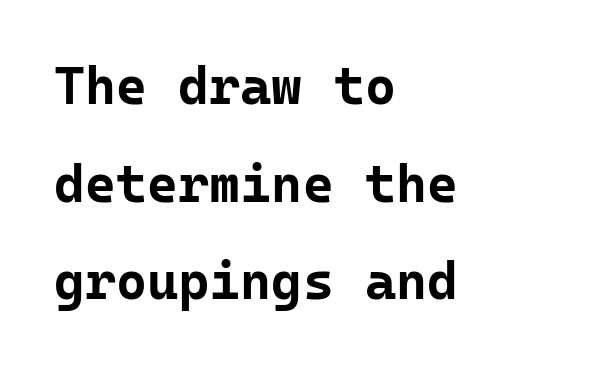
The image shows 53 px bold sans-serif type, upright, monospaced; set left-aligned, line spacing 1.84x, normal letter spacing, not underlined; low stroke contrast and a medium x-height.
